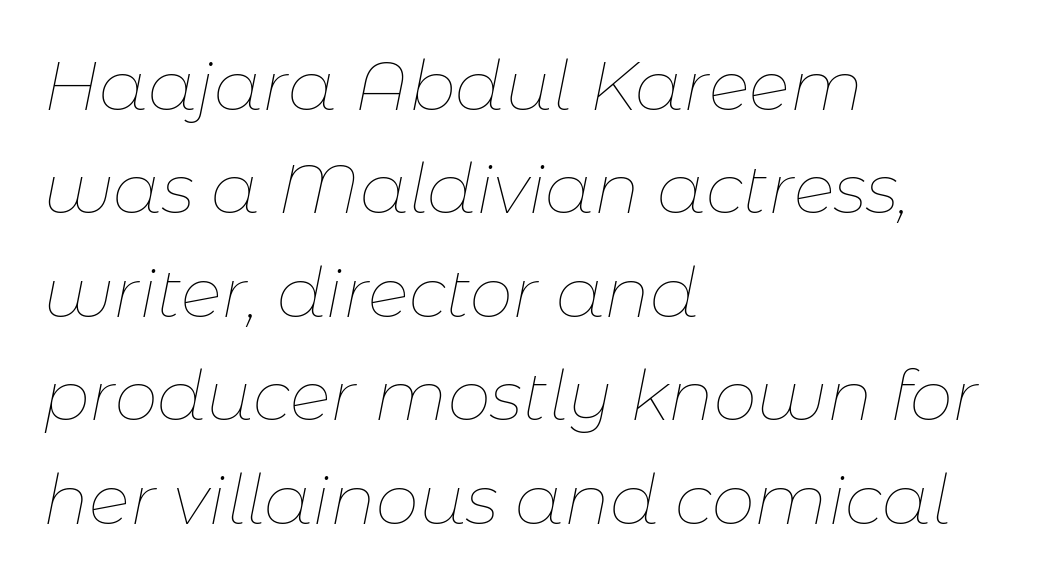
Q: Is the text bold? A: No.
Q: Is the text italic (slanted)? A: Yes, it leans right by about 11 degrees.
Q: Is the text underlined? A: No.
Q: How is the paragraph aligned? A: Left-aligned.
Q: Is the spacing between letters normal or unusually wide? A: Normal.
Q: Is the spacing between lines tight, normal or loose? A: Normal.
Q: Width (condensed, normal, or wide)? A: Normal.
Q: Stroke contrast? A: Low.
Q: x-height? A: Medium.
Q: Monospaced? A: No.
